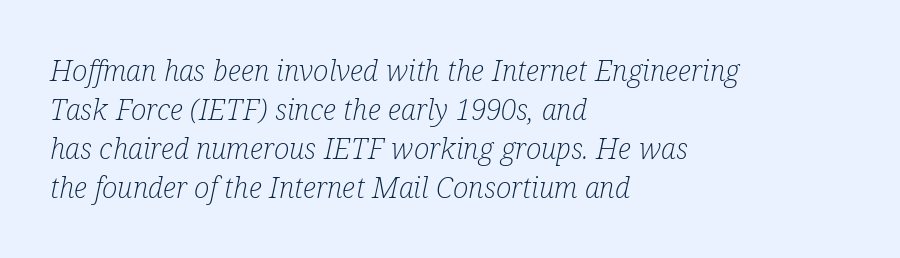
Q: Is the text bold? A: No.
Q: Is the text italic (slanted)? A: Yes, it leans right by about 12 degrees.
Q: Is the typeface a serif or a sans-serif typeface? A: Serif.
Q: Is the text underlined? A: No.
Q: How is the paragraph aligned? A: Left-aligned.
Q: Is the spacing between letters normal or unusually wide? A: Normal.
Q: Is the spacing between lines tight, normal or loose? A: Normal.
Q: Width (condensed, normal, or wide)? A: Condensed.
Q: Stroke contrast? A: Low.
Q: x-height? A: Medium.
Q: Monospaced? A: No.
